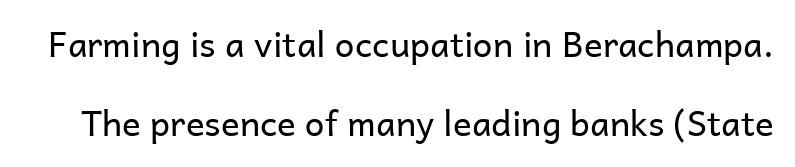
No feet cap the strokes, marking this as sans-serif type. No heavy texture on the line: the type isn't bold. Looks like regular typesetting: each glyph gets only the width it needs. How would I describe the line gaps? Wide and relaxed. Honestly, the letter spacing is just normal — you wouldn't notice it.
